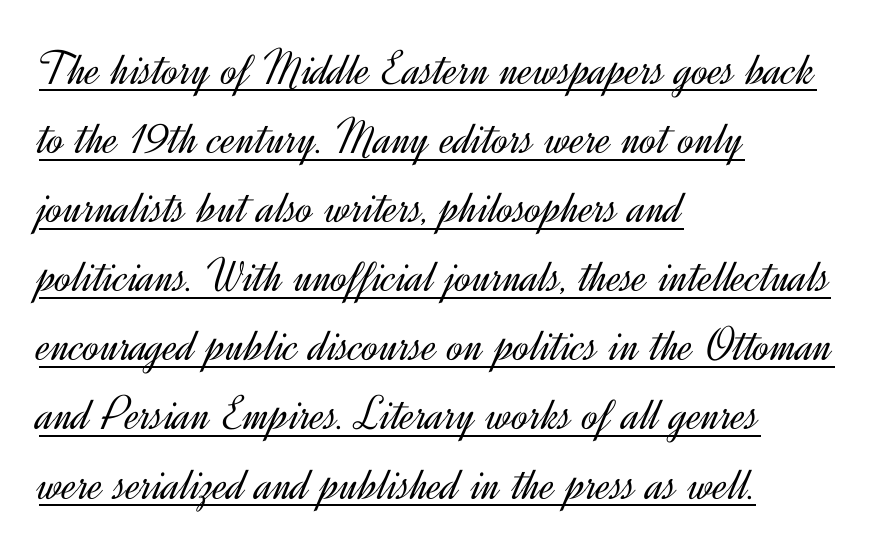
{"serif": "no", "bold": "no", "weight": "light", "width": "normal", "x_height": "small", "monospaced": "no", "underline": "yes", "align": "left", "line_spacing": "normal", "line_spacing_ratio": 1.41, "letter_spacing": "normal", "letter_spacing_em": 0.0, "glyph_px": 49}
